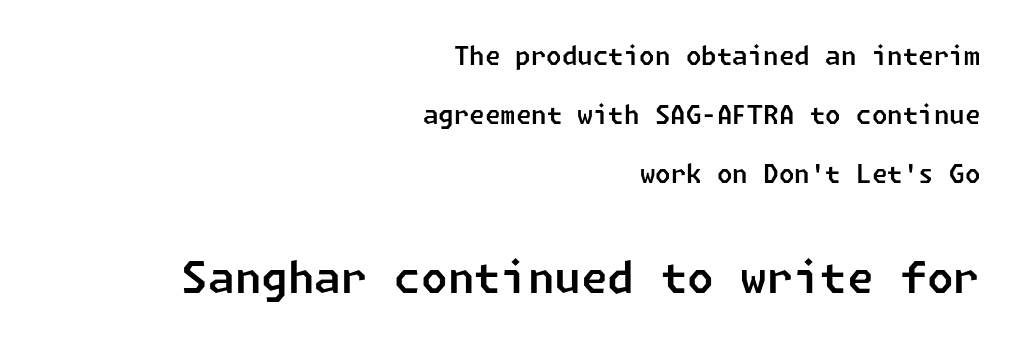
{"serif": "no", "width": "normal", "stroke_contrast": "low", "x_height": "medium", "underline": "no", "align": "right", "line_spacing": "loose", "line_spacing_ratio": 2.36, "letter_spacing": "normal", "letter_spacing_em": 0.0, "larger_block": "second", "size_ratio": 1.72, "glyph_px": 43}
